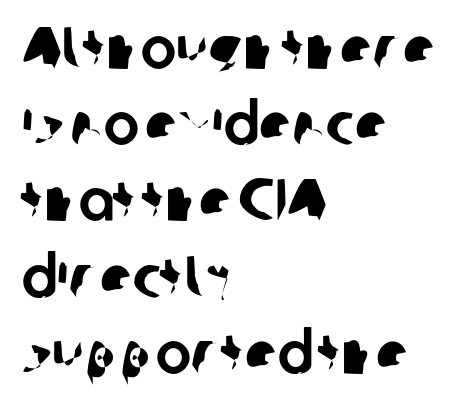
{"serif": "no", "width": "normal", "stroke_contrast": "low", "x_height": "medium", "monospaced": "no", "underline": "no", "align": "left", "line_spacing": "normal", "line_spacing_ratio": 1.27, "letter_spacing": "normal", "letter_spacing_em": 0.0, "glyph_px": 60}
